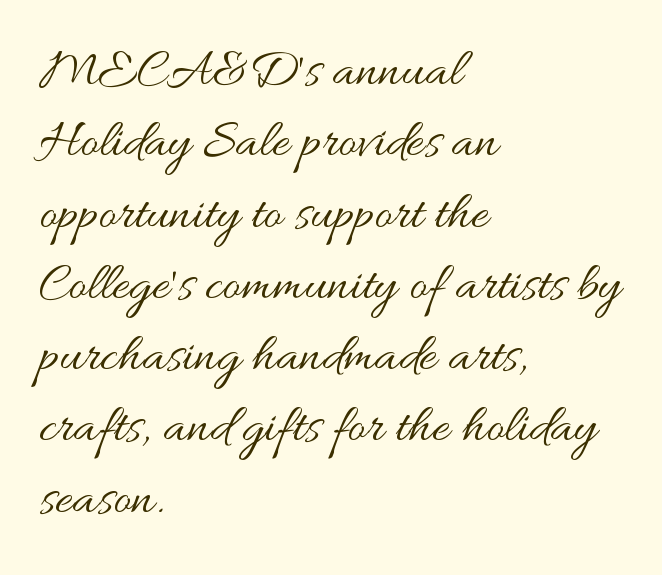
Q: Is the text bold? A: No.
Q: Is the text italic (slanted)? A: Yes.
Q: Is the text underlined? A: No.
Q: How is the paragraph aligned? A: Left-aligned.
Q: Is the spacing between letters normal or unusually wide? A: Normal.
Q: Is the spacing between lines tight, normal or loose? A: Normal.
Q: Width (condensed, normal, or wide)? A: Wide.
Q: Stroke contrast? A: Medium.
Q: x-height? A: Small.
Q: Monospaced? A: No.
